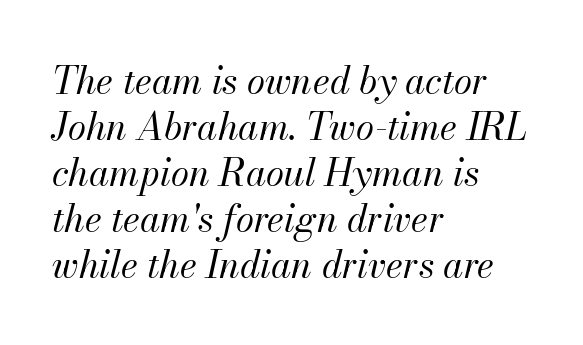
The specimen reads as italic at a glance. No extra tracking has been applied to these lines. Heaviness? Minimal to ordinary, like unemphasized prose. This rendering features lettering with no underline. Short and long lines alike share a common starting point at left.
